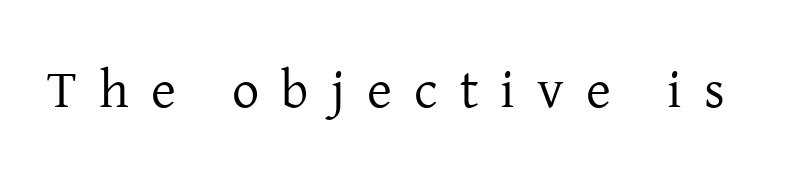
The image shows 54 px regular-weight serif type, upright; set unusually wide letter spacing (+0.41 em), not underlined; low stroke contrast and a medium x-height.
